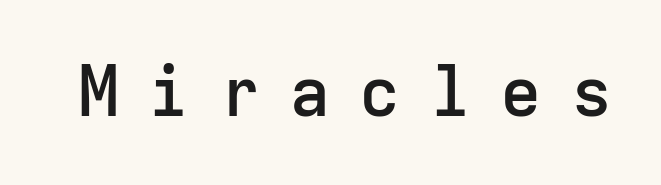
{"serif": "no", "italic": "no", "bold": "semi", "weight": "semibold", "width": "normal", "stroke_contrast": "low", "x_height": "medium", "monospaced": "yes", "underline": "no", "letter_spacing": "wide", "letter_spacing_em": 0.42, "glyph_px": 69}
